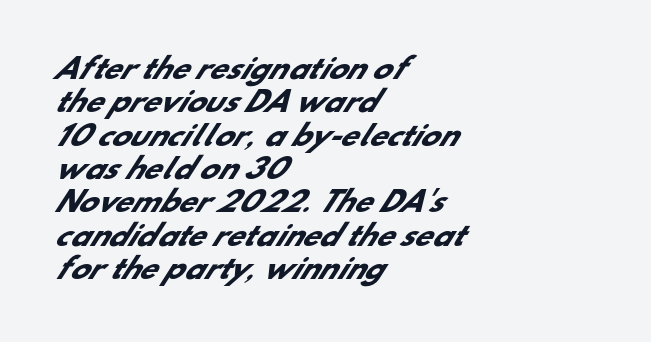
The image shows 28 px heavy sans-serif type; set left-aligned, line spacing 1.19x, normal letter spacing, not underlined; low stroke contrast and a small x-height.
